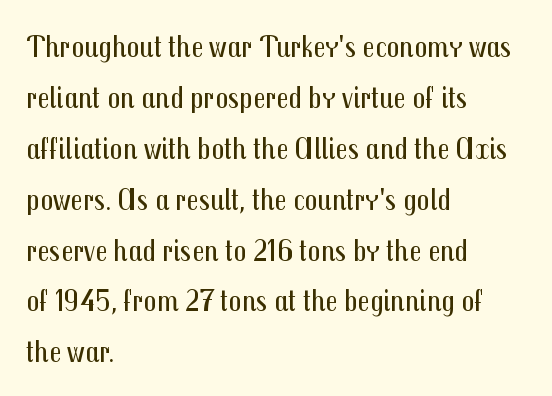
No extra ink here — the face is not bold. Posture: upright roman. You could not count columns in this text — the font is proportionally spaced. Is the block centered? No — it sits flush against the left margin.
